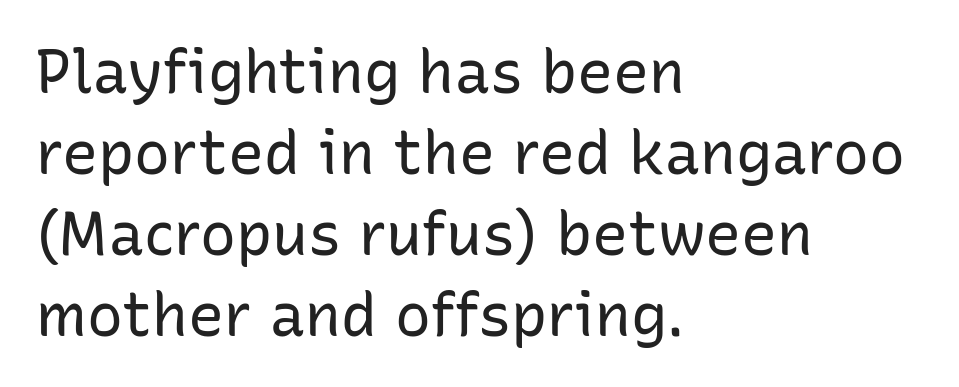
Q: Is the text bold? A: No.
Q: Is the text italic (slanted)? A: No, it is upright.
Q: Is the typeface a serif or a sans-serif typeface? A: Sans-serif.
Q: Is the text underlined? A: No.
Q: How is the paragraph aligned? A: Left-aligned.
Q: Is the spacing between letters normal or unusually wide? A: Normal.
Q: Is the spacing between lines tight, normal or loose? A: Normal.
Q: Width (condensed, normal, or wide)? A: Normal.
Q: Stroke contrast? A: Low.
Q: x-height? A: Medium.
Q: Monospaced? A: No.
